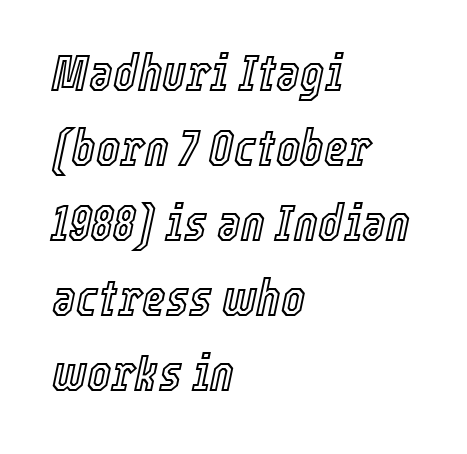
{"italic": "yes", "lean": "right", "slant_degrees": 12, "width": "condensed", "x_height": "medium", "monospaced": "no", "underline": "no", "align": "left", "line_spacing": "normal", "line_spacing_ratio": 1.47, "letter_spacing": "normal", "letter_spacing_em": 0.0, "glyph_px": 51}
